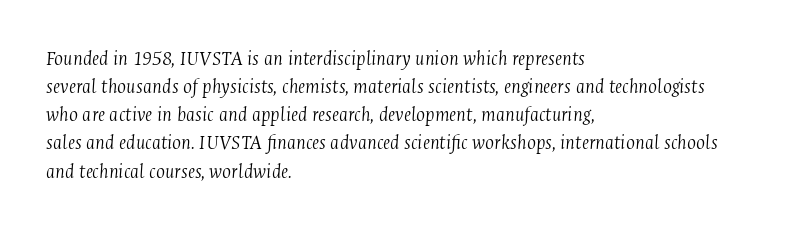
The lettering tilts uniformly, giving the passage an italic look. The rendering uses a moderate line-height, typical for paragraphs. The passage shown has conventional tracking throughout. Short and long lines alike share a common starting point at left.
